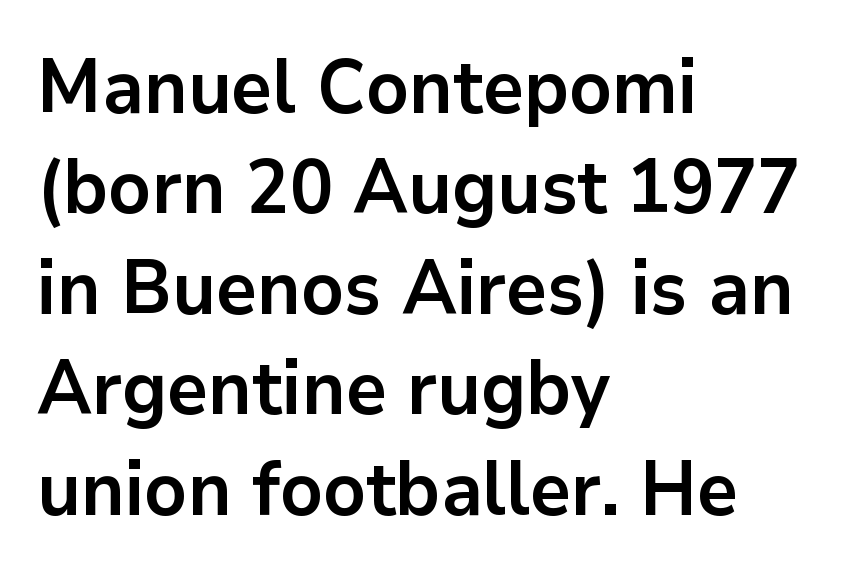
Q: Is the text bold? A: Yes.
Q: Is the text italic (slanted)? A: No, it is upright.
Q: Is the typeface a serif or a sans-serif typeface? A: Sans-serif.
Q: Is the text underlined? A: No.
Q: How is the paragraph aligned? A: Left-aligned.
Q: Is the spacing between letters normal or unusually wide? A: Normal.
Q: Is the spacing between lines tight, normal or loose? A: Normal.
Q: Width (condensed, normal, or wide)? A: Normal.
Q: Stroke contrast? A: Low.
Q: x-height? A: Medium.
Q: Monospaced? A: No.
